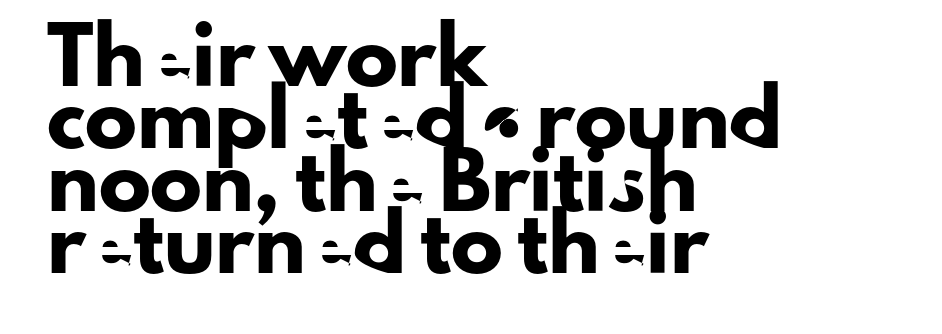
The image shows 52 px sans-serif type, upright; set left-aligned, line spacing 1.2x, normal letter spacing, not underlined; low stroke contrast and a small x-height.
